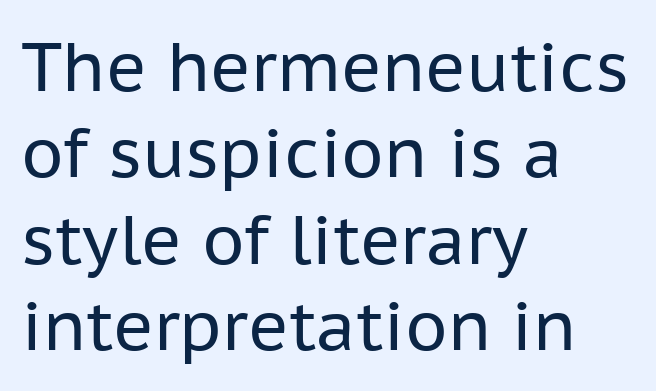
Proportional: the letters do not fall into vertical columns. Vertical stems look standard width or narrower in stroke. Italic: no, the glyphs are upright roman. Glyph-to-glyph distance matches everyday printed text. Are there feet on the stems? There aren't — it's a sans.
